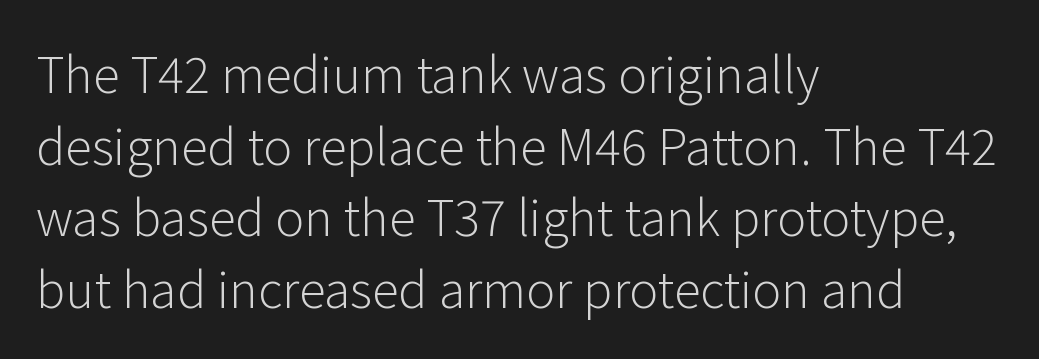
{"serif": "no", "italic": "no", "bold": "no", "weight": "light", "width": "normal", "stroke_contrast": "low", "x_height": "medium", "monospaced": "no", "underline": "no", "align": "left", "line_spacing": "normal", "line_spacing_ratio": 1.46, "letter_spacing": "normal", "letter_spacing_em": 0.0, "glyph_px": 49}
